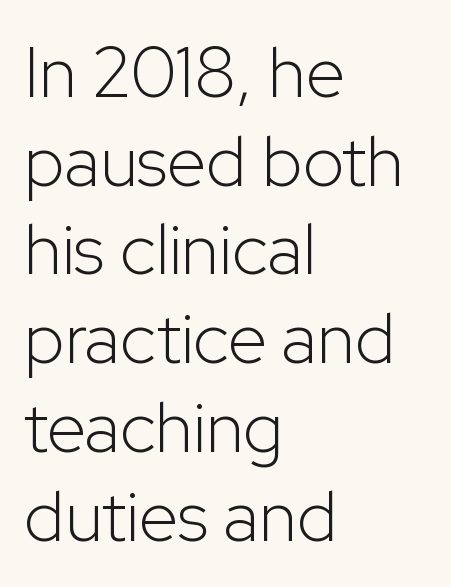
The image shows 71 px light sans-serif type, upright; set left-aligned, normal line spacing (1.25x), normal letter spacing, not underlined; low stroke contrast and a medium x-height.
